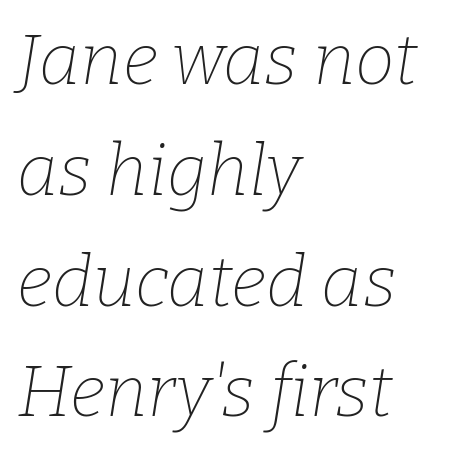
Q: Is the text bold? A: No.
Q: Is the text italic (slanted)? A: Yes, it leans right by about 9 degrees.
Q: Is the typeface a serif or a sans-serif typeface? A: Serif.
Q: Is the text underlined? A: No.
Q: How is the paragraph aligned? A: Left-aligned.
Q: Is the spacing between letters normal or unusually wide? A: Normal.
Q: Is the spacing between lines tight, normal or loose? A: Normal.
Q: Width (condensed, normal, or wide)? A: Normal.
Q: Stroke contrast? A: Low.
Q: x-height? A: Medium.
Q: Monospaced? A: No.
